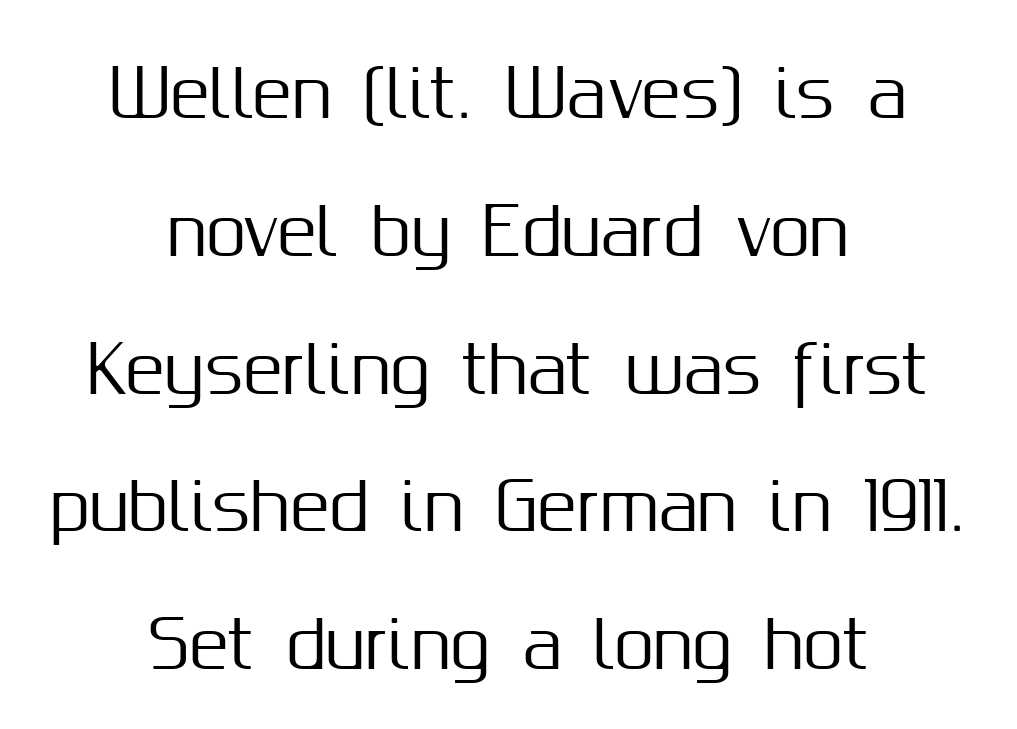
Q: Is the text italic (slanted)? A: No, it is upright.
Q: Is the typeface a serif or a sans-serif typeface? A: Sans-serif.
Q: Is the text underlined? A: No.
Q: How is the paragraph aligned? A: Centered.
Q: Is the spacing between letters normal or unusually wide? A: Normal.
Q: Is the spacing between lines tight, normal or loose? A: Loose.
Q: Width (condensed, normal, or wide)? A: Normal.
Q: Stroke contrast? A: Medium.
Q: x-height? A: Medium.
Q: Monospaced? A: No.
